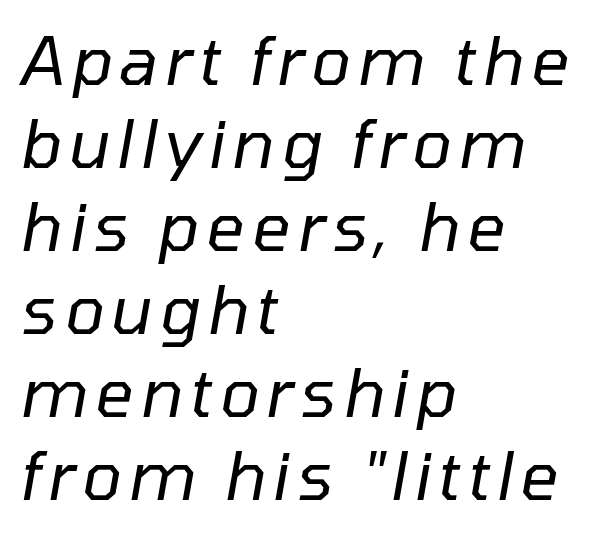
The image shows 67 px regular-weight type, italic (leaning right); set left-aligned, line spacing 1.24x, not underlined; low stroke contrast and a medium x-height.
